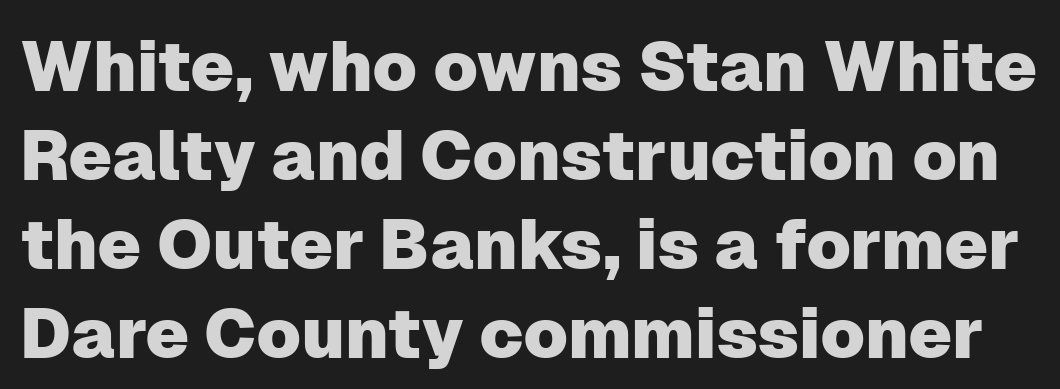
Q: Is the text italic (slanted)? A: No, it is upright.
Q: Is the typeface a serif or a sans-serif typeface? A: Sans-serif.
Q: Is the text underlined? A: No.
Q: Is the spacing between letters normal or unusually wide? A: Normal.
Q: Is the spacing between lines tight, normal or loose? A: Normal.
Q: Width (condensed, normal, or wide)? A: Normal.
Q: Stroke contrast? A: Low.
Q: x-height? A: Medium.
Q: Monospaced? A: No.
